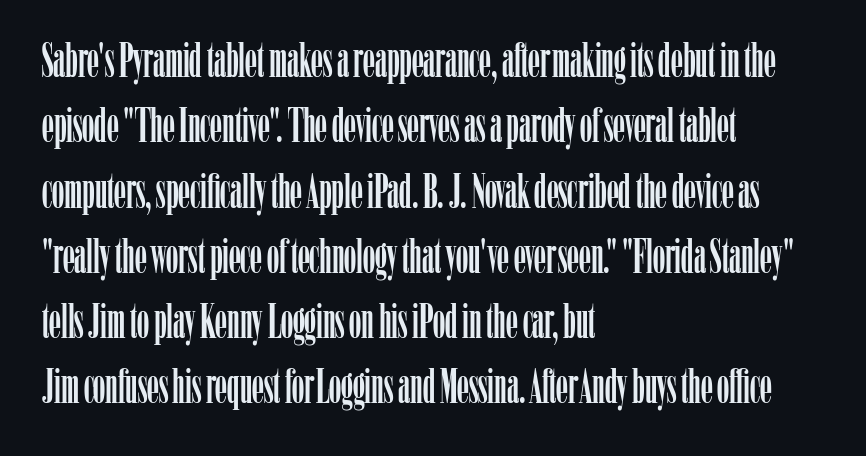
Does the leading feel generous? No, just average. Tall strokes in this sample are plumb rather than angled. The line texture is even and compact thanks to regular tracking. The baseline area is clear. These lines are rendered in a variable-pitch font.
